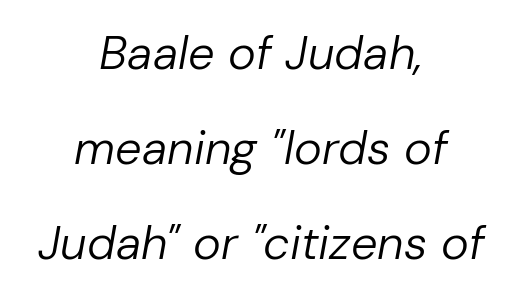
The image shows 47 px regular-weight type, italic (leaning right); set centered, loose line spacing (2.02x), normal letter spacing, not underlined; low stroke contrast and a medium x-height.
